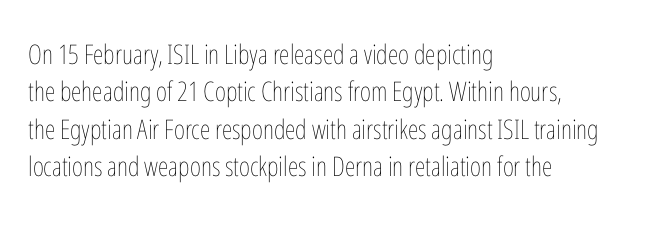
Q: Is the text bold? A: No.
Q: Is the text italic (slanted)? A: No, it is upright.
Q: Is the text underlined? A: No.
Q: How is the paragraph aligned? A: Left-aligned.
Q: Is the spacing between letters normal or unusually wide? A: Normal.
Q: Is the spacing between lines tight, normal or loose? A: Normal.
